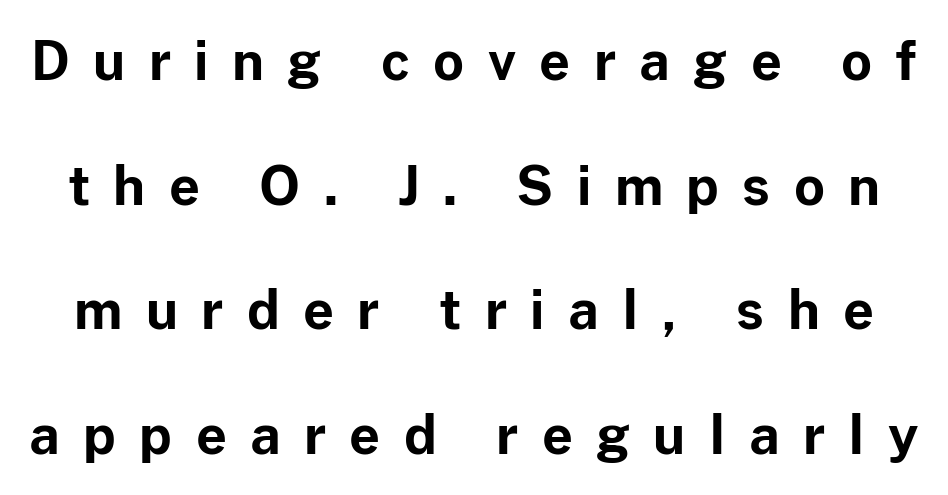
{"serif": "no", "italic": "no", "bold": "yes", "weight": "bold", "width": "normal", "stroke_contrast": "low", "x_height": "medium", "monospaced": "no", "underline": "no", "line_spacing": "loose", "line_spacing_ratio": 2.35, "letter_spacing": "wide", "letter_spacing_em": 0.44, "glyph_px": 53}
